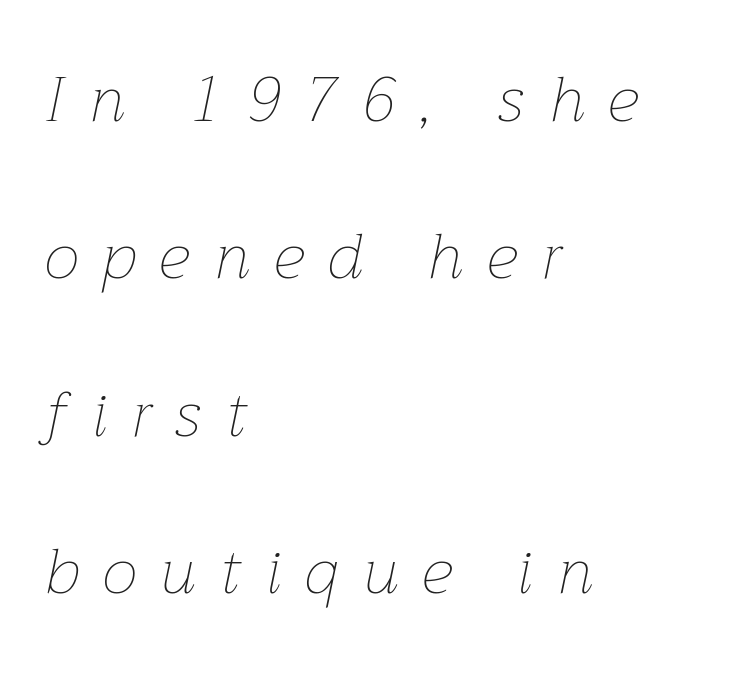
Each line starts at the same left margin while the right side varies. Weight: regular or lighter. The glyphs are unaccompanied by any horizontal stroke below them. A typesetter would call this proportional, since set widths differ per character. The axis of the letterforms is tilted away from vertical. Characters follow at a spacing far wider than the type designer built in.
